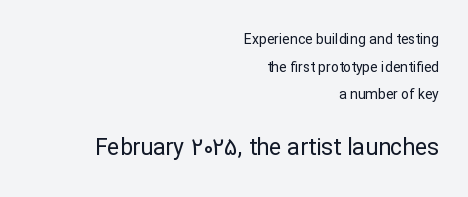
Q: Is the text bold? A: No.
Q: Is the text italic (slanted)? A: No, it is upright.
Q: Is the text underlined? A: No.
Q: How is the paragraph aligned? A: Right-aligned.
Q: Is the spacing between letters normal or unusually wide? A: Normal.
Q: Is the spacing between lines tight, normal or loose? A: Loose.
Q: Which block of text is set in a larger size, the first (top) or the second (bottom)? A: The second (bottom) one.
